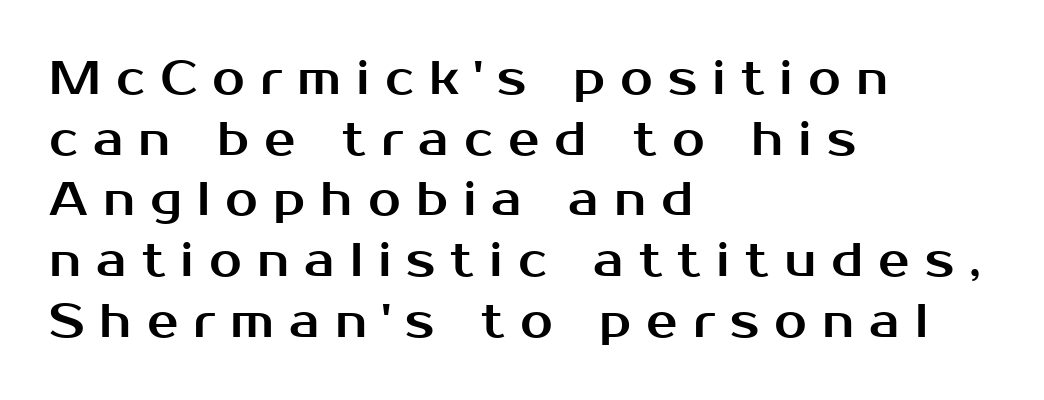
The image shows 47 px sans-serif type, upright; set left-aligned, normal line spacing (1.29x), unusually wide letter spacing (+0.32 em), not underlined; medium stroke contrast and a medium x-height.
